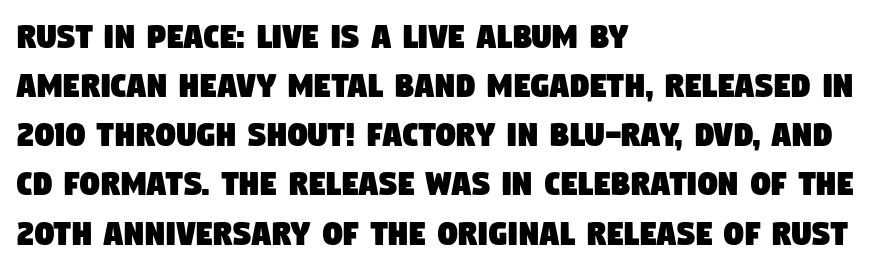
The passage shown has conventional tracking throughout. Which margin do the lines hug? The left one — the right edge is uneven. You could not count columns in this text — the font is proportionally spaced. Evenly set lines give the paragraph a standard silhouette.
